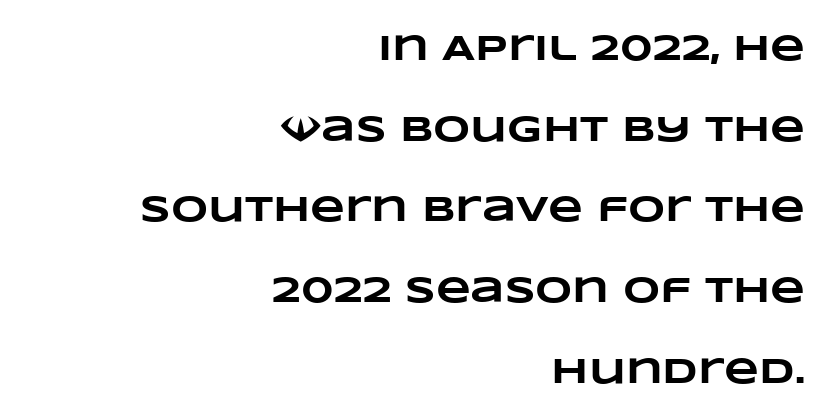
{"bold": "yes", "weight": "heavy", "width": "wide", "stroke_contrast": "low", "x_height": "large", "monospaced": "no", "underline": "no", "align": "right", "line_spacing": "loose", "line_spacing_ratio": 2.24, "letter_spacing": "normal", "letter_spacing_em": 0.0, "glyph_px": 36}
